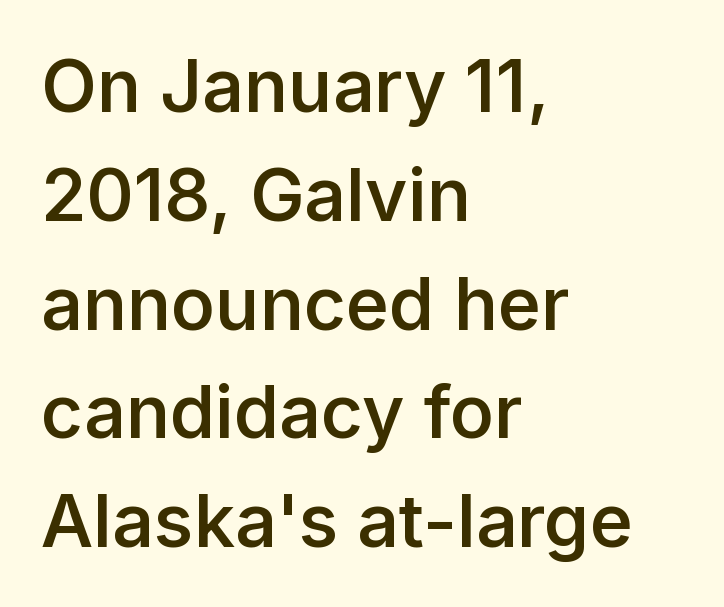
Each glyph is drawn with semibold strokes, heavier than normal yet not fully bold. In terms of posture, this sample is upright. Horizontally, the lines are justified to the leading edge only. The tracking reads as untouched default to a designer's eye. If you measured baseline to baseline, you'd find a middling distance.
